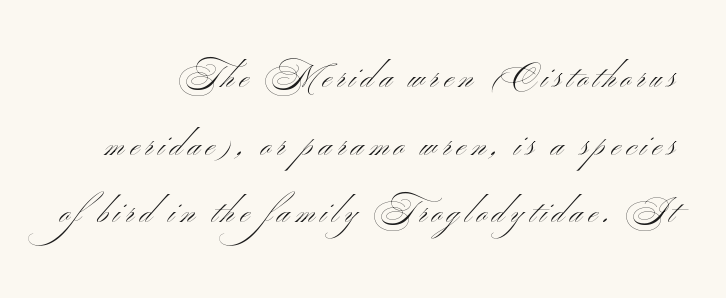
The image shows 32 px light, wide sans-serif type; set loose line spacing (2.11x), not underlined; medium stroke contrast and a small x-height.
